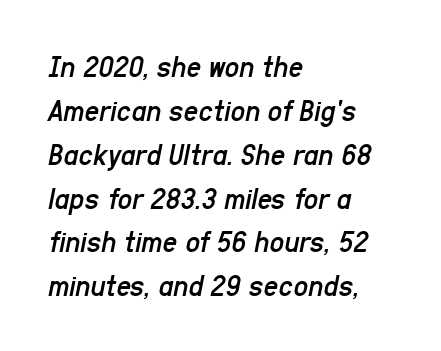
{"italic": "yes", "lean": "right", "slant_degrees": 11, "bold": "no", "weight": "regular", "width": "condensed", "stroke_contrast": "low", "x_height": "medium", "monospaced": "no", "underline": "no", "align": "left", "line_spacing": "normal", "line_spacing_ratio": 1.37, "letter_spacing": "normal", "letter_spacing_em": 0.0, "glyph_px": 32}
